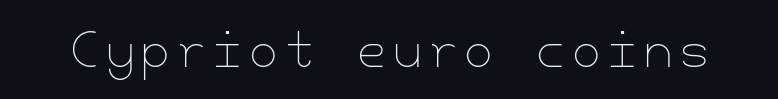
{"italic": "no", "bold": "no", "weight": "thin", "width": "normal", "stroke_contrast": "low", "x_height": "small", "underline": "no", "glyph_px": 46}
